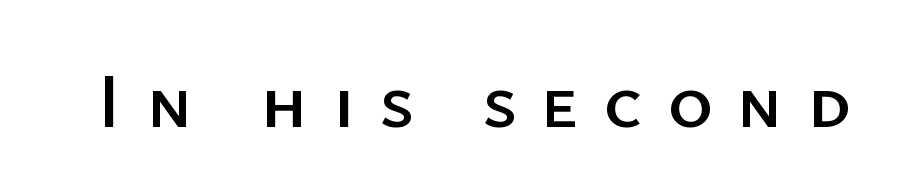
{"serif": "no", "italic": "no", "width": "normal", "stroke_contrast": "low", "x_height": "medium", "monospaced": "no", "underline": "no", "letter_spacing": "wide", "letter_spacing_em": 0.32, "glyph_px": 77}
